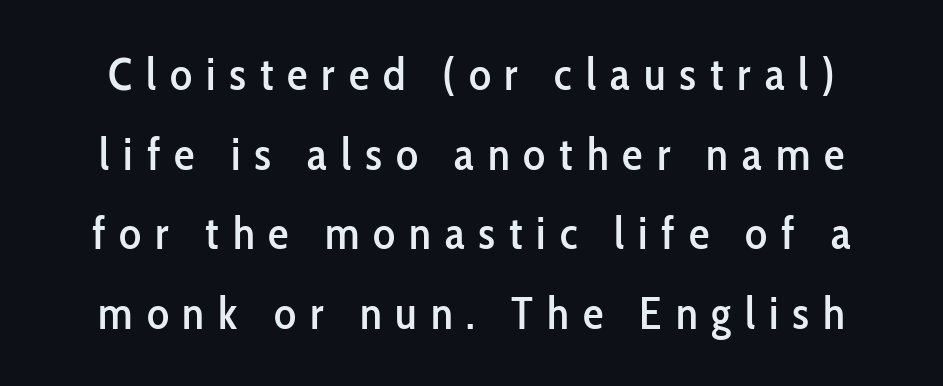
Q: Is the text italic (slanted)? A: No, it is upright.
Q: Is the typeface a serif or a sans-serif typeface? A: Sans-serif.
Q: Is the text underlined? A: No.
Q: Is the spacing between letters normal or unusually wide? A: Unusually wide.
Q: Width (condensed, normal, or wide)? A: Condensed.
Q: Stroke contrast? A: Low.
Q: x-height? A: Medium.
Q: Monospaced? A: No.
